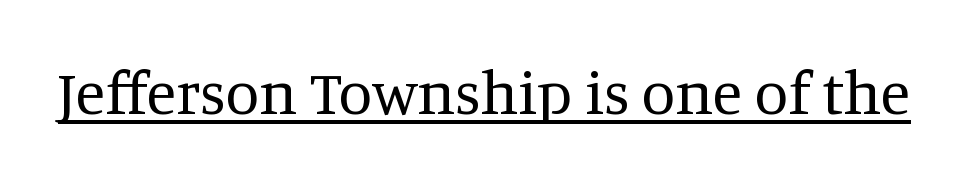
{"serif": "yes", "italic": "no", "bold": "no", "weight": "regular", "width": "normal", "stroke_contrast": "medium", "x_height": "large", "monospaced": "no", "underline": "yes", "letter_spacing": "normal", "letter_spacing_em": 0.0, "glyph_px": 61}
